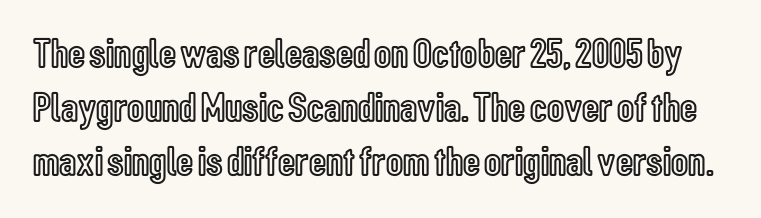
Evenly set lines give the paragraph a standard silhouette. The lettering holds an erect, upright posture throughout. These lines keep a tight, regular rhythm from letter to letter. Quick note: underline off. Is this a fixed-width face? No — the glyphs have proportional, varying widths.
